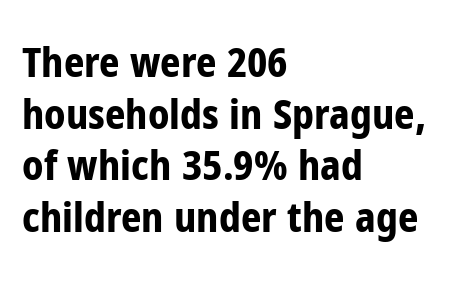
Q: Is the text bold? A: Yes.
Q: Is the text italic (slanted)? A: No, it is upright.
Q: Is the typeface a serif or a sans-serif typeface? A: Sans-serif.
Q: Is the text underlined? A: No.
Q: How is the paragraph aligned? A: Left-aligned.
Q: Is the spacing between letters normal or unusually wide? A: Normal.
Q: Is the spacing between lines tight, normal or loose? A: Normal.
Q: Width (condensed, normal, or wide)? A: Condensed.
Q: Stroke contrast? A: Low.
Q: x-height? A: Medium.
Q: Monospaced? A: No.
